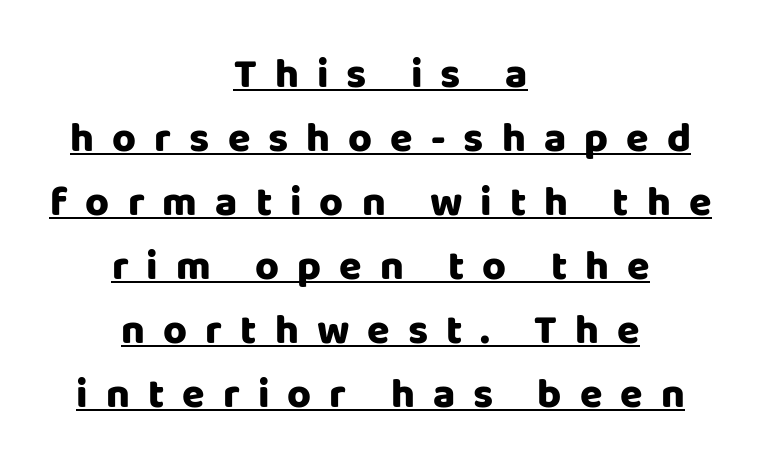
The image shows 41 px heavy sans-serif type, upright; set centered, normal line spacing (1.56x), unusually wide letter spacing (+0.44 em), underlined; low stroke contrast and a large x-height.
